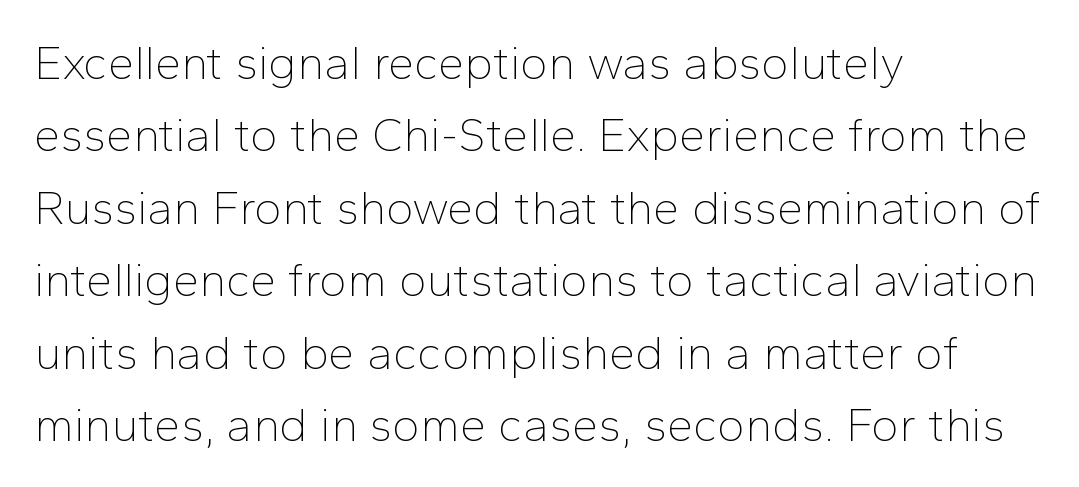
Q: Is the text bold? A: No.
Q: Is the text italic (slanted)? A: No, it is upright.
Q: Is the typeface a serif or a sans-serif typeface? A: Sans-serif.
Q: Is the text underlined? A: No.
Q: How is the paragraph aligned? A: Left-aligned.
Q: Is the spacing between letters normal or unusually wide? A: Normal.
Q: Is the spacing between lines tight, normal or loose? A: Normal.
Q: Width (condensed, normal, or wide)? A: Normal.
Q: Stroke contrast? A: Low.
Q: x-height? A: Medium.
Q: Monospaced? A: No.
